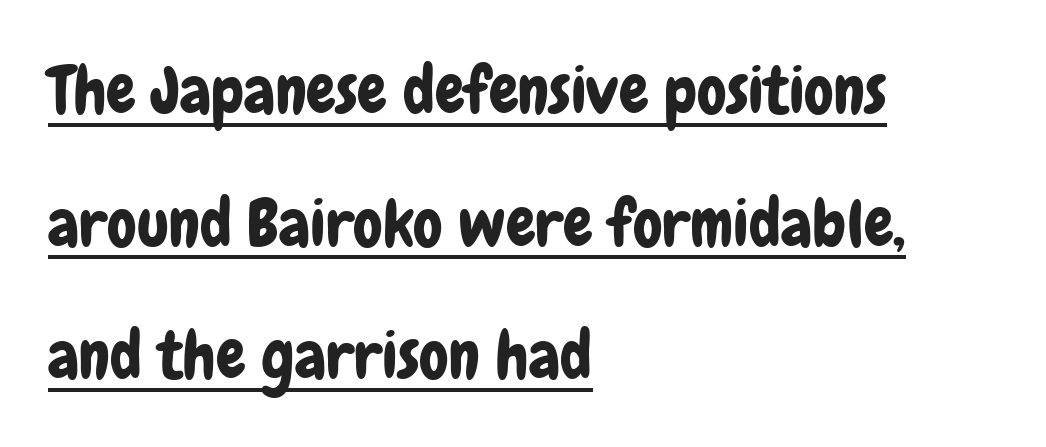
{"serif": "no", "italic": "no", "width": "condensed", "stroke_contrast": "low", "x_height": "medium", "monospaced": "no", "underline": "yes", "align": "left", "line_spacing": "loose", "line_spacing_ratio": 2.01, "letter_spacing": "normal", "letter_spacing_em": 0.0, "glyph_px": 66}
